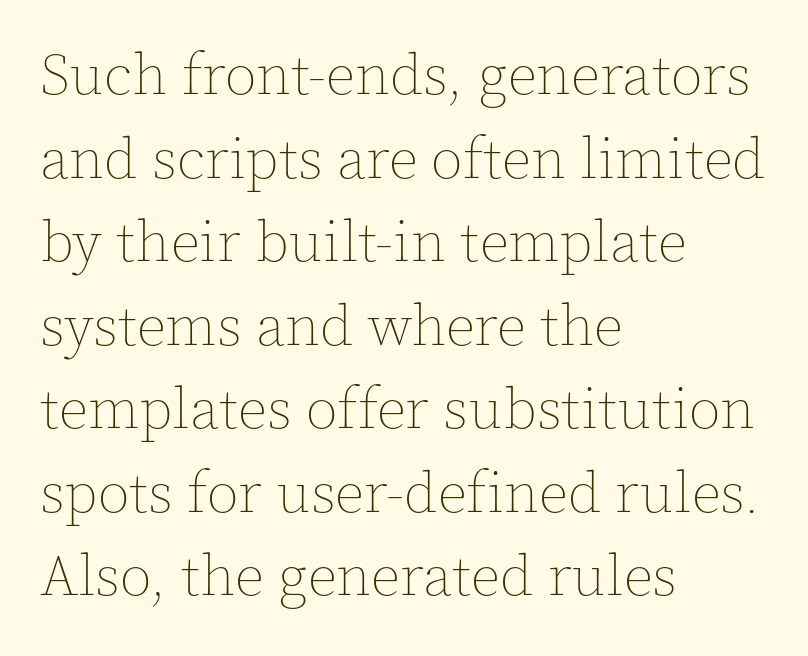
Q: Is the text bold? A: No.
Q: Is the text italic (slanted)? A: No, it is upright.
Q: Is the text underlined? A: No.
Q: How is the paragraph aligned? A: Left-aligned.
Q: Is the spacing between letters normal or unusually wide? A: Normal.
Q: Is the spacing between lines tight, normal or loose? A: Normal.
Q: Width (condensed, normal, or wide)? A: Normal.
Q: x-height? A: Medium.
Q: Monospaced? A: No.
